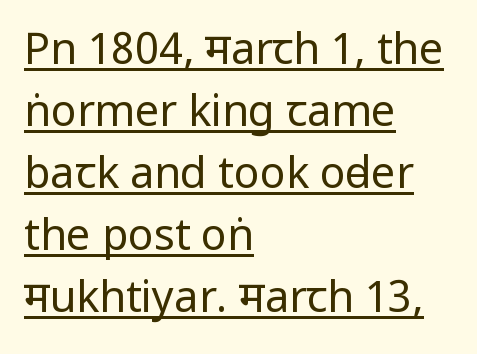
The image shows 43 px regular-weight, condensed sans-serif type, upright; set left-aligned, normal line spacing (1.44x), normal letter spacing, underlined; low stroke contrast and a large x-height.
